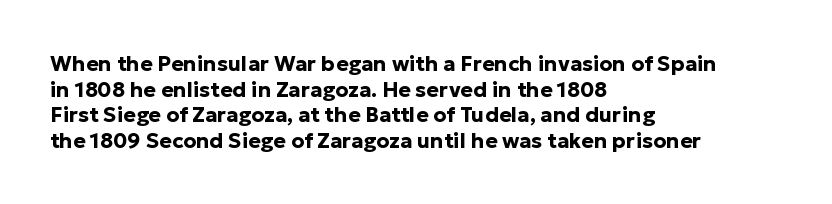
Q: Is the text bold? A: Yes.
Q: Is the text italic (slanted)? A: No, it is upright.
Q: Is the text underlined? A: No.
Q: How is the paragraph aligned? A: Left-aligned.
Q: Is the spacing between letters normal or unusually wide? A: Normal.
